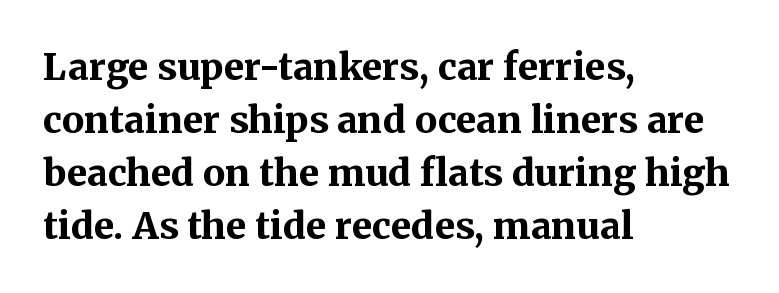
Q: Is the text bold? A: Yes.
Q: Is the text italic (slanted)? A: No, it is upright.
Q: Is the typeface a serif or a sans-serif typeface? A: Serif.
Q: Is the text underlined? A: No.
Q: How is the paragraph aligned? A: Left-aligned.
Q: Is the spacing between letters normal or unusually wide? A: Normal.
Q: Is the spacing between lines tight, normal or loose? A: Normal.
Q: Width (condensed, normal, or wide)? A: Normal.
Q: Stroke contrast? A: Medium.
Q: x-height? A: Medium.
Q: Monospaced? A: No.
